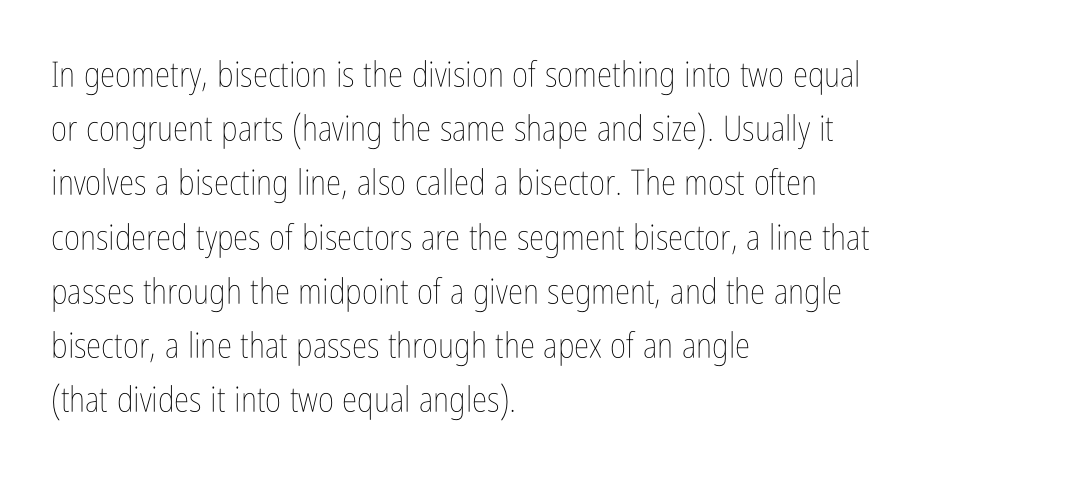
{"italic": "no", "bold": "no", "weight": "thin", "width": "condensed", "stroke_contrast": "low", "x_height": "medium", "monospaced": "no", "underline": "no", "align": "left", "line_spacing": "normal", "line_spacing_ratio": 1.55, "letter_spacing": "normal", "letter_spacing_em": 0.0, "glyph_px": 35}
